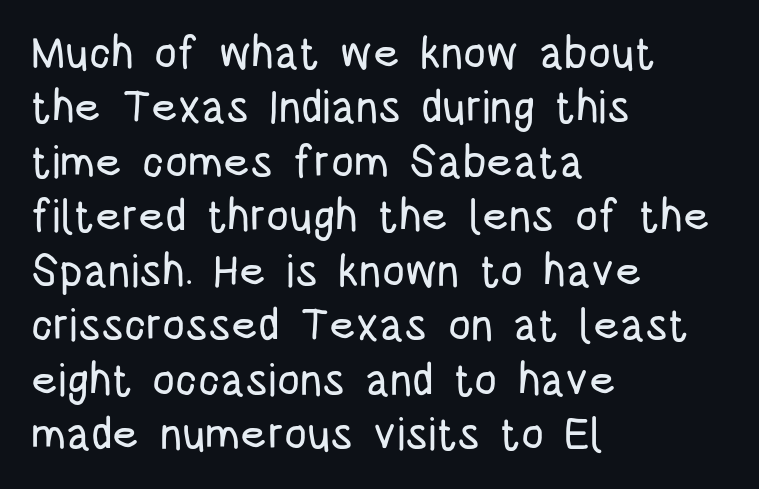
Q: Is the text italic (slanted)? A: No, it is upright.
Q: Is the typeface a serif or a sans-serif typeface? A: Sans-serif.
Q: Is the text underlined? A: No.
Q: How is the paragraph aligned? A: Left-aligned.
Q: Is the spacing between letters normal or unusually wide? A: Normal.
Q: Width (condensed, normal, or wide)? A: Condensed.
Q: Stroke contrast? A: Low.
Q: x-height? A: Large.
Q: Monospaced? A: No.
